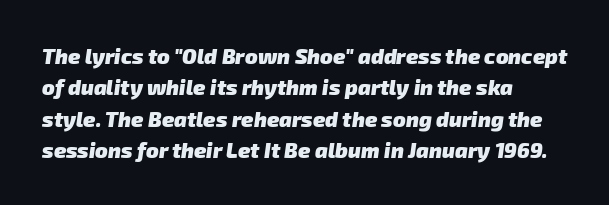
Q: Is the text bold? A: Yes.
Q: Is the text underlined? A: No.
Q: How is the paragraph aligned? A: Left-aligned.
Q: Is the spacing between letters normal or unusually wide? A: Normal.
Q: Is the spacing between lines tight, normal or loose? A: Normal.
